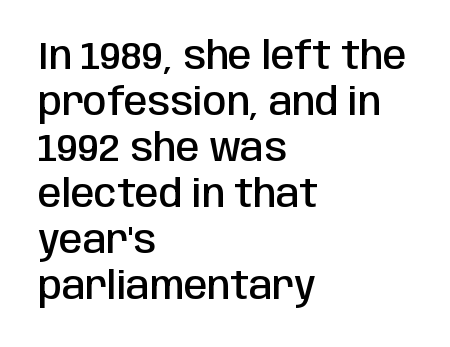
Q: Is the text bold? A: Semi-bold.
Q: Is the text italic (slanted)? A: No, it is upright.
Q: Is the typeface a serif or a sans-serif typeface? A: Sans-serif.
Q: Is the text underlined? A: No.
Q: How is the paragraph aligned? A: Left-aligned.
Q: Is the spacing between letters normal or unusually wide? A: Normal.
Q: Width (condensed, normal, or wide)? A: Condensed.
Q: Stroke contrast? A: Low.
Q: x-height? A: Large.
Q: Monospaced? A: No.
